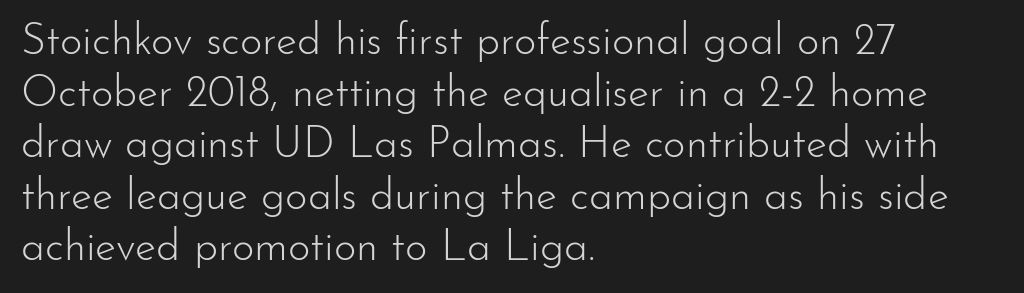
Q: Is the text bold? A: No.
Q: Is the text italic (slanted)? A: No, it is upright.
Q: Is the typeface a serif or a sans-serif typeface? A: Sans-serif.
Q: Is the text underlined? A: No.
Q: How is the paragraph aligned? A: Left-aligned.
Q: Is the spacing between letters normal or unusually wide? A: Normal.
Q: Width (condensed, normal, or wide)? A: Normal.
Q: Stroke contrast? A: Low.
Q: x-height? A: Small.
Q: Monospaced? A: No.
